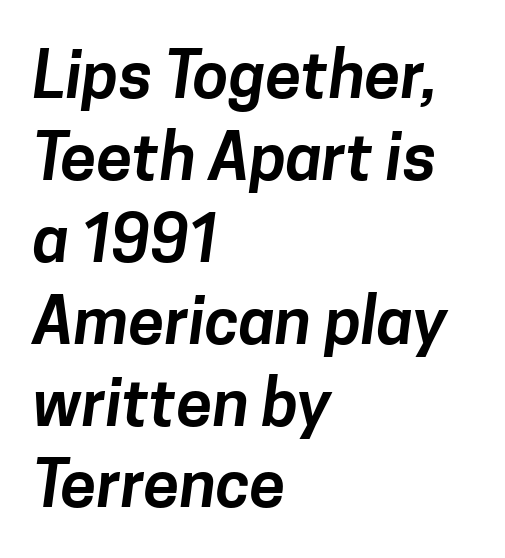
What stands out about the letter spacing? Nothing — it is the standard amount. Decoration check: the copy has no underline. Reading down the column, the eye jumps a familiar distance to each next line. The characters display no serif detailing; their extremities are plain. The rendering uses natural spacing where letterforms have individual widths.
